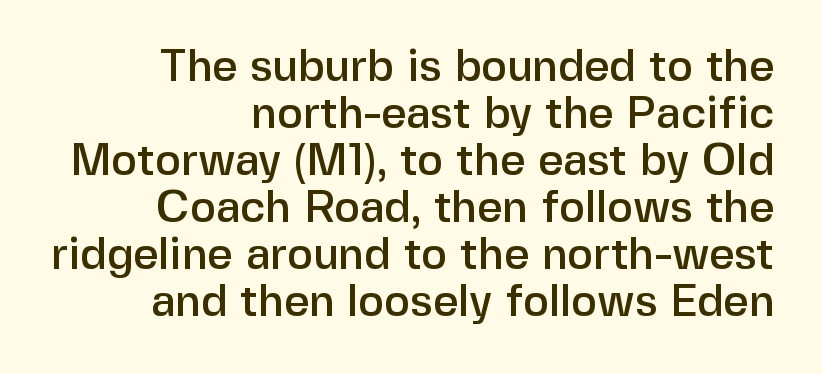
Q: Is the text italic (slanted)? A: No, it is upright.
Q: Is the typeface a serif or a sans-serif typeface? A: Sans-serif.
Q: Is the text underlined? A: No.
Q: How is the paragraph aligned? A: Right-aligned.
Q: Is the spacing between letters normal or unusually wide? A: Normal.
Q: Is the spacing between lines tight, normal or loose? A: Tight.
Q: Width (condensed, normal, or wide)? A: Normal.
Q: Stroke contrast? A: Low.
Q: x-height? A: Medium.
Q: Monospaced? A: No.
